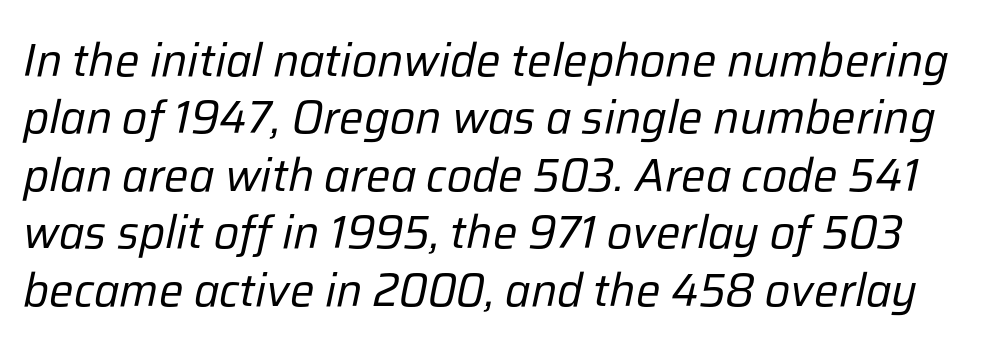
{"italic": "yes", "lean": "right", "slant_degrees": 12, "bold": "no", "weight": "regular", "width": "normal", "stroke_contrast": "low", "x_height": "medium", "monospaced": "no", "underline": "no", "line_spacing": "normal", "line_spacing_ratio": 1.25, "letter_spacing": "normal", "letter_spacing_em": 0.0, "glyph_px": 46}
